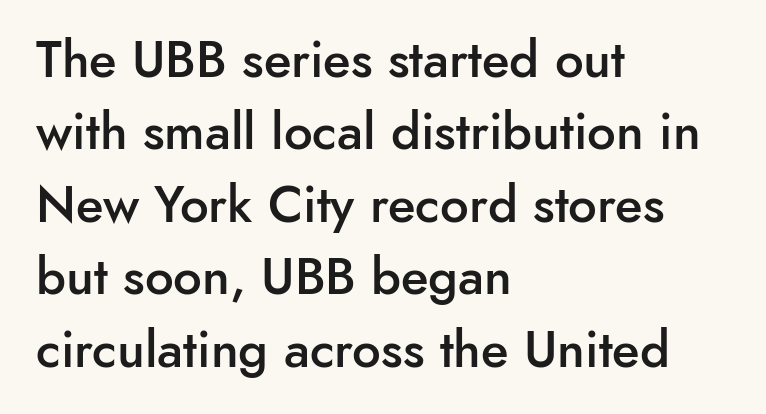
Q: Is the text bold? A: Semi-bold.
Q: Is the text italic (slanted)? A: No, it is upright.
Q: Is the typeface a serif or a sans-serif typeface? A: Sans-serif.
Q: Is the text underlined? A: No.
Q: How is the paragraph aligned? A: Left-aligned.
Q: Is the spacing between letters normal or unusually wide? A: Normal.
Q: Is the spacing between lines tight, normal or loose? A: Normal.
Q: Width (condensed, normal, or wide)? A: Normal.
Q: Stroke contrast? A: Low.
Q: x-height? A: Small.
Q: Monospaced? A: No.
